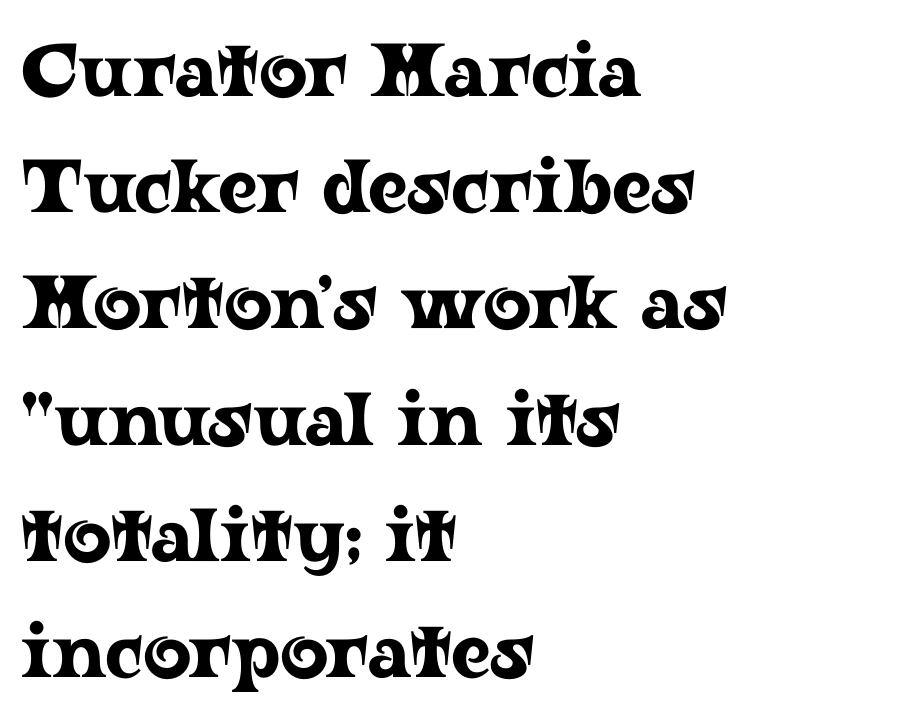
Here the glyphs are tracked normally, forming tight word shapes. The letters advance in unequal steps, a hallmark of proportional type. A typesetter would call this leading conventional body-copy spacing. Tall strokes in this sample are plumb rather than angled. Layout note: lines flush left. A typesetter would label this face a serif.
